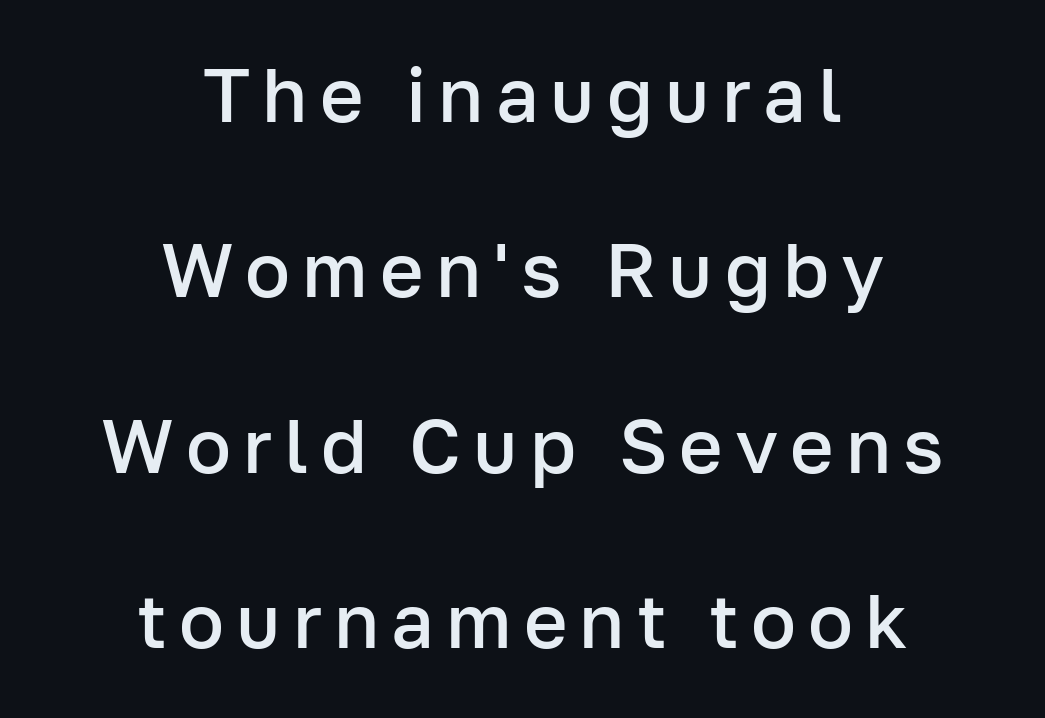
Q: Is the text bold? A: Semi-bold.
Q: Is the text italic (slanted)? A: No, it is upright.
Q: Is the typeface a serif or a sans-serif typeface? A: Sans-serif.
Q: Is the text underlined? A: No.
Q: How is the paragraph aligned? A: Centered.
Q: Is the spacing between lines tight, normal or loose? A: Loose.
Q: Width (condensed, normal, or wide)? A: Normal.
Q: Stroke contrast? A: Low.
Q: x-height? A: Medium.
Q: Monospaced? A: No.
